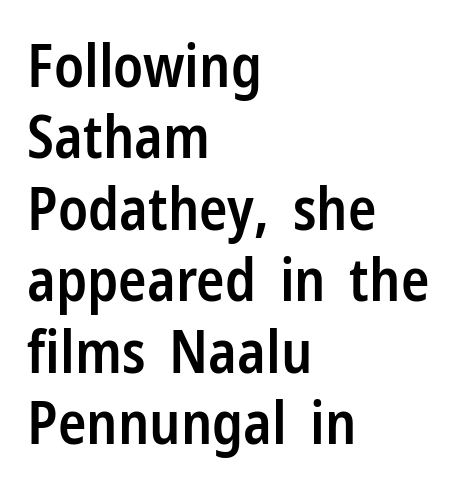
You could call the tracking neutral — neither tight nor loose. On the weight axis this lands at semibold, roughly 600. Bare-footed words on every line. Italic: no, the glyphs are upright roman. A typesetter would label this face a sans.
